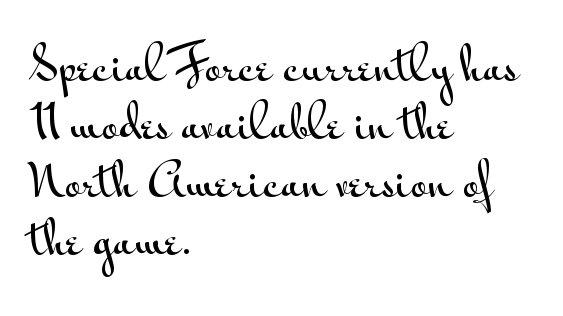
Only glyphs here, with clear space below each row. The tracking reads as untouched default to a designer's eye. Interline gaps are of average width in this sample. Nothing sits at the stroke ends, so this counts as sans-serif.
